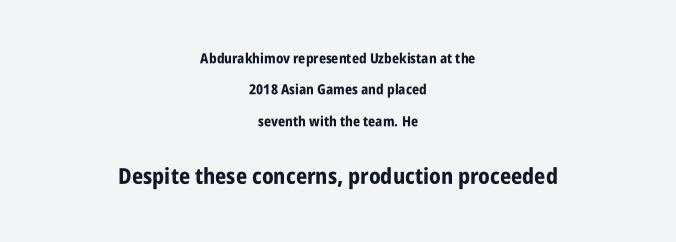
Q: Is the text bold? A: Yes.
Q: Is the text italic (slanted)? A: No, it is upright.
Q: Is the text underlined? A: No.
Q: How is the paragraph aligned? A: Centered.
Q: Is the spacing between letters normal or unusually wide? A: Normal.
Q: Is the spacing between lines tight, normal or loose? A: Loose.
Q: Which block of text is set in a larger size, the first (top) or the second (bottom)? A: The second (bottom) one.
